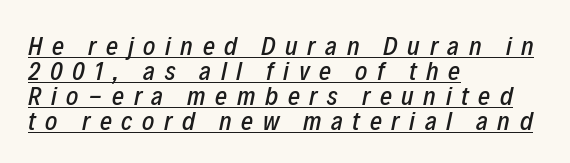
Q: Is the text italic (slanted)? A: Yes, it leans right by about 12 degrees.
Q: Is the text underlined? A: Yes.
Q: How is the paragraph aligned? A: Left-aligned.
Q: Is the spacing between letters normal or unusually wide? A: Unusually wide.
Q: Is the spacing between lines tight, normal or loose? A: Tight.
